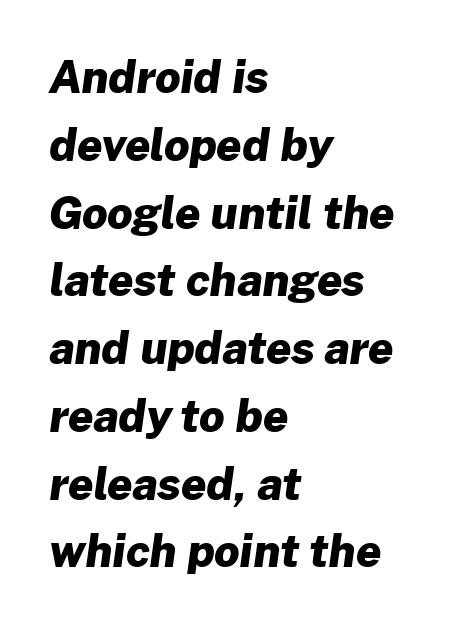
Q: Is the text bold? A: Yes.
Q: Is the typeface a serif or a sans-serif typeface? A: Sans-serif.
Q: Is the text underlined? A: No.
Q: How is the paragraph aligned? A: Left-aligned.
Q: Is the spacing between letters normal or unusually wide? A: Normal.
Q: Is the spacing between lines tight, normal or loose? A: Normal.
Q: Width (condensed, normal, or wide)? A: Normal.
Q: Stroke contrast? A: Low.
Q: x-height? A: Medium.
Q: Monospaced? A: No.
